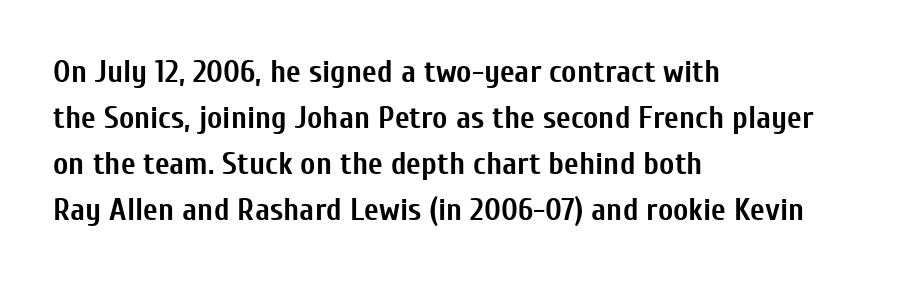
Designer's note — italics off, roman on. I'd describe the lettering as bold — thick and assertive. Each row of text sits above clean, open space. A typesetter would call this zero additional tracking. The setting favours the left margin, as ordinary paragraphs usually do. Spacing verdict: proportional, widths tailored to each character.
